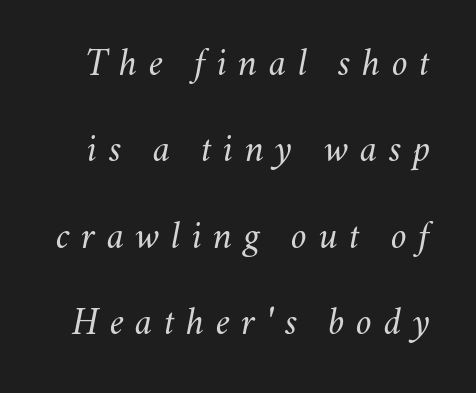
{"italic": "yes", "lean": "right", "slant_degrees": 11, "bold": "no", "weight": "light", "width": "normal", "stroke_contrast": "medium", "x_height": "small", "monospaced": "no", "underline": "no", "line_spacing": "loose", "line_spacing_ratio": 2.16, "letter_spacing": "wide", "letter_spacing_em": 0.28, "glyph_px": 40}
